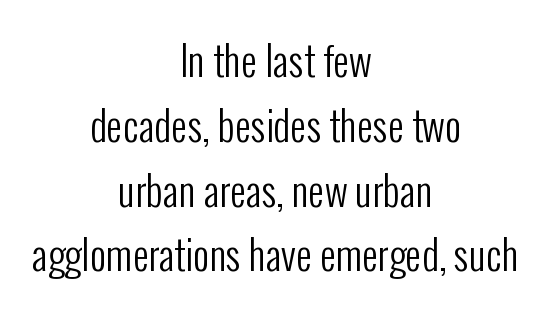
{"serif": "no", "italic": "no", "bold": "no", "weight": "regular", "width": "condensed", "stroke_contrast": "low", "x_height": "medium", "monospaced": "no", "underline": "no", "align": "center", "line_spacing": "normal", "line_spacing_ratio": 1.62, "letter_spacing": "normal", "letter_spacing_em": 0.0, "glyph_px": 40}
